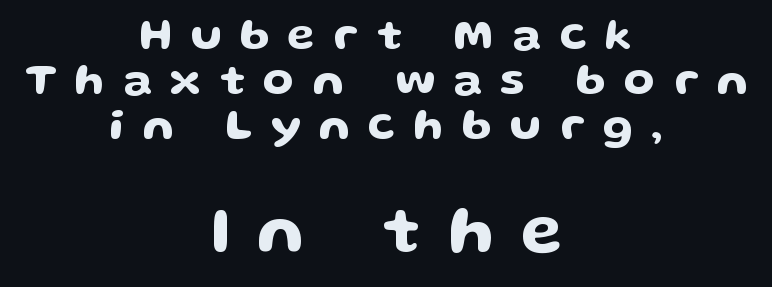
Vertically, the passage feels compressed, each row crowding the next. Quick note: not italic, upright. Of the two passages, the one underneath uses the larger point size. The glyphs in this specimen are sans serif. A student would call this center alignment; a typographer would say set centered. You could not count columns in this text — the font is proportionally spaced.
